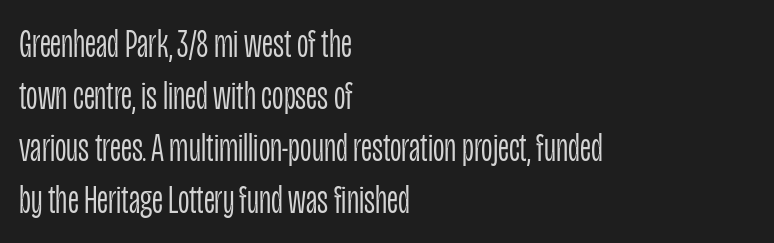
The image shows 40 px light, condensed sans-serif type, upright; set left-aligned, normal line spacing (1.3x), normal letter spacing, not underlined; low stroke contrast and a large x-height.
